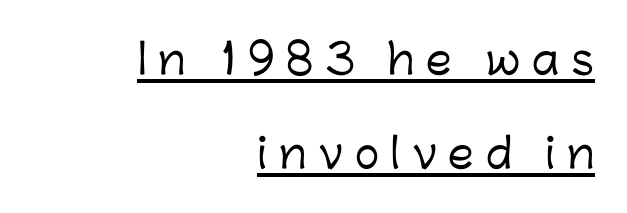
{"serif": "no", "italic": "no", "width": "normal", "stroke_contrast": "low", "x_height": "medium", "monospaced": "no", "underline": "yes", "align": "right", "line_spacing": "loose", "line_spacing_ratio": 2.3, "letter_spacing": "wide", "letter_spacing_em": 0.29, "glyph_px": 41}
